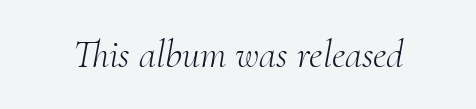
If you drew a line through each stem, it would be angled. Here the glyphs are tracked normally, forming tight word shapes. A typesetter would call this proportional, since set widths differ per character. This rendering features lettering with no underline. Observe the serifs anchoring each vertical stroke in this sample. Weight: in the light-to-regular range.
